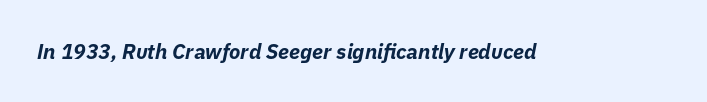
Q: Is the text bold? A: Yes.
Q: Is the text italic (slanted)? A: Yes, it leans right by about 11 degrees.
Q: Is the text underlined? A: No.
Q: Is the spacing between letters normal or unusually wide? A: Normal.
